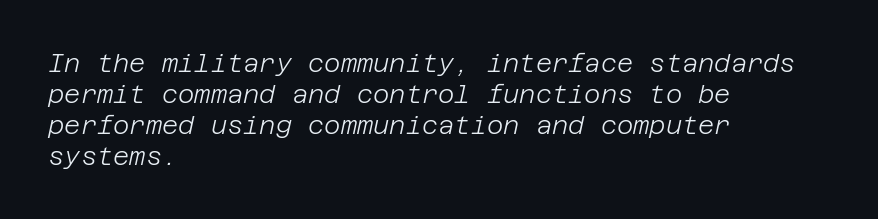
The passage is arranged the way most books set body copy — flush left. The gaps between neighbouring characters are ordinary and unremarkable. Slanted lettering throughout. The strokes carry an ordinary text weight at most.
